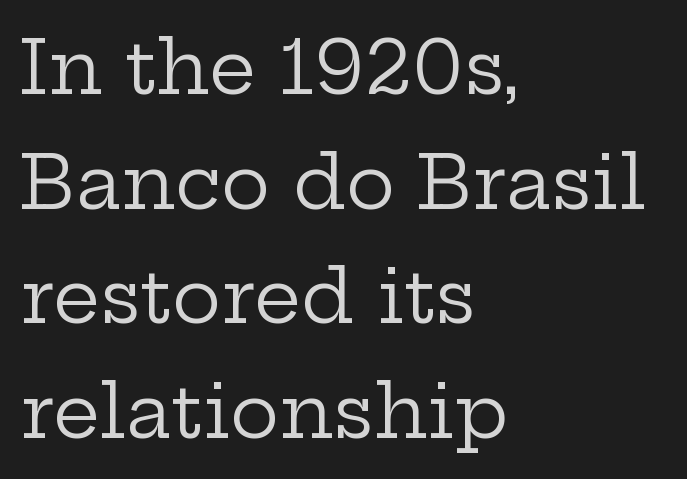
These lines are rendered in a variable-pitch font. No heavy texture on the line: the type isn't bold. In terms of posture, this sample is upright. The paragraph shown leans on its left margin.
